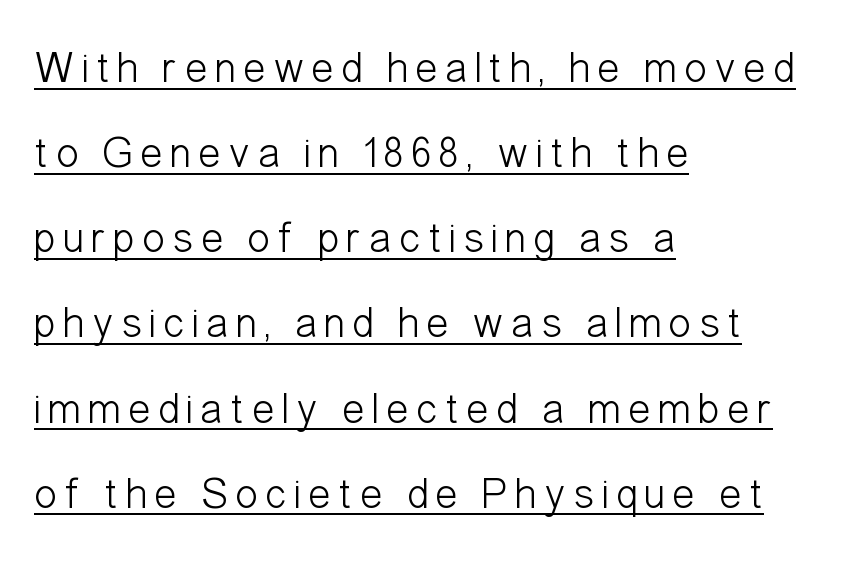
Q: Is the text bold? A: No.
Q: Is the text italic (slanted)? A: No, it is upright.
Q: Is the typeface a serif or a sans-serif typeface? A: Sans-serif.
Q: Is the text underlined? A: Yes.
Q: How is the paragraph aligned? A: Left-aligned.
Q: Is the spacing between lines tight, normal or loose? A: Loose.
Q: Width (condensed, normal, or wide)? A: Condensed.
Q: Stroke contrast? A: Low.
Q: x-height? A: Medium.
Q: Monospaced? A: No.
